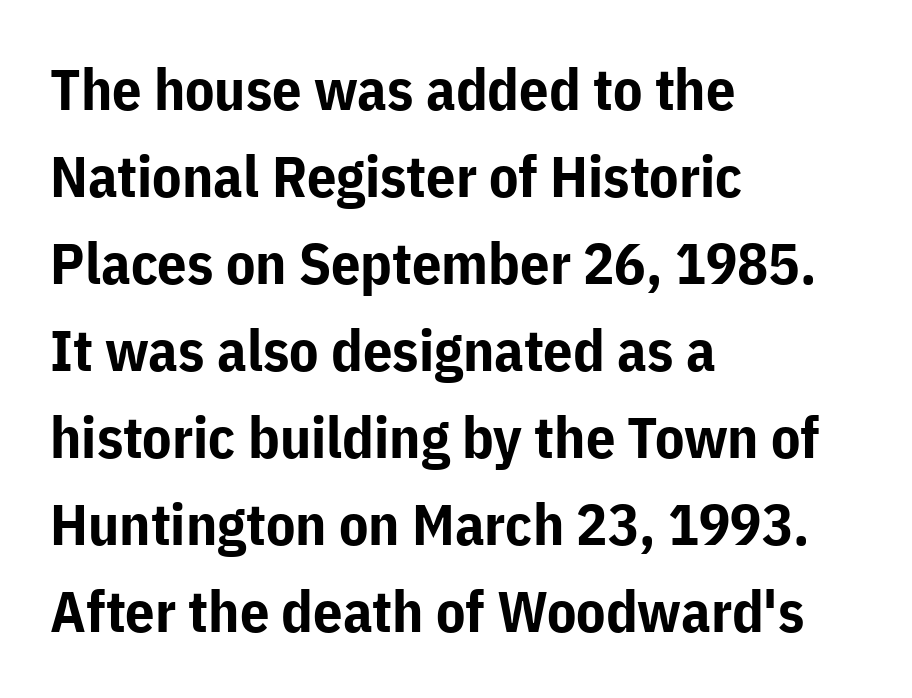
Q: Is the text bold? A: Yes.
Q: Is the text italic (slanted)? A: No, it is upright.
Q: Is the typeface a serif or a sans-serif typeface? A: Sans-serif.
Q: Is the text underlined? A: No.
Q: How is the paragraph aligned? A: Left-aligned.
Q: Is the spacing between letters normal or unusually wide? A: Normal.
Q: Is the spacing between lines tight, normal or loose? A: Normal.
Q: Width (condensed, normal, or wide)? A: Normal.
Q: Stroke contrast? A: Low.
Q: x-height? A: Medium.
Q: Monospaced? A: No.
